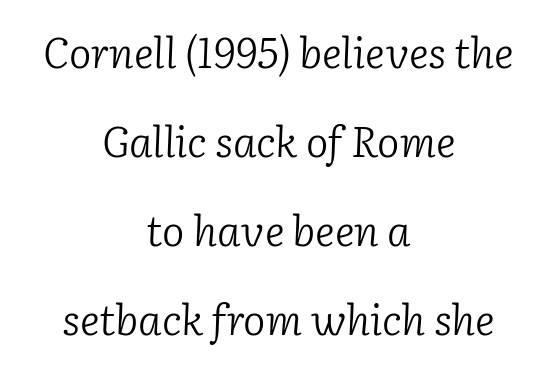
The image shows 42 px light serif type, italic (leaning right); set centered, loose line spacing (2.12x), normal letter spacing, not underlined; low stroke contrast and a medium x-height.
